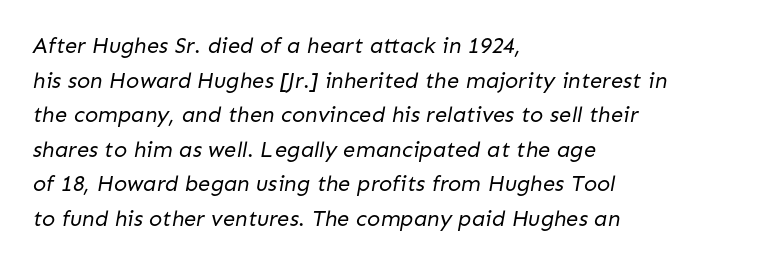
Q: Is the text bold? A: No.
Q: Is the text underlined? A: No.
Q: How is the paragraph aligned? A: Left-aligned.
Q: Is the spacing between letters normal or unusually wide? A: Normal.
Q: Is the spacing between lines tight, normal or loose? A: Normal.
